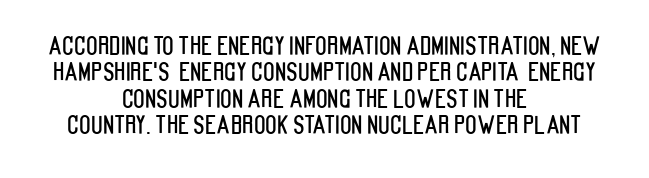
What stands out about the letter spacing? Nothing — it is the standard amount. Type without underlining. Reading down the column, the eye jumps only a short way to each next line. The rag falls on both sides of this text block equally. Style check: upright.
